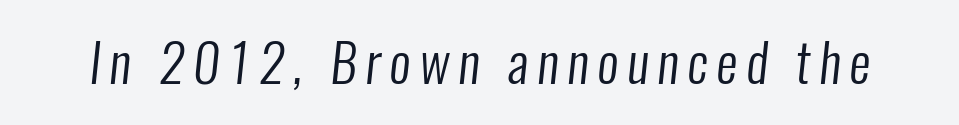
The image shows 53 px regular-weight, condensed sans-serif type; set not underlined; low stroke contrast and a medium x-height.
